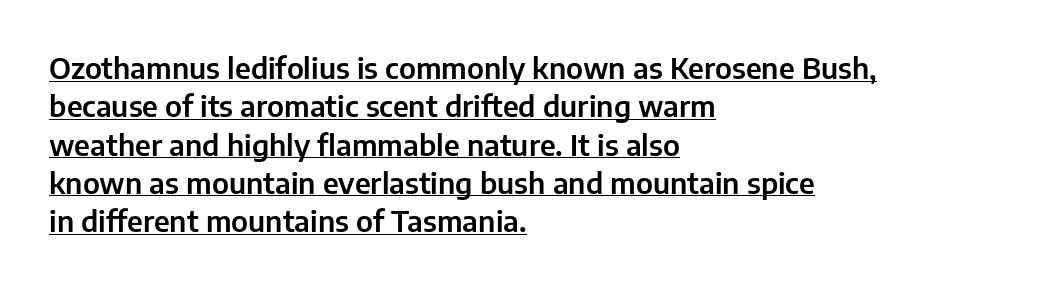
The horizontal fit of the characters is conventional and even. You can tell from the bare stems that sans-serif type was used. Every stem runs plumb, perpendicular to the baseline. The face used here is proportionally spaced, like ordinary book or web type. Like a heading marked for emphasis, these lines bear an underscore.
